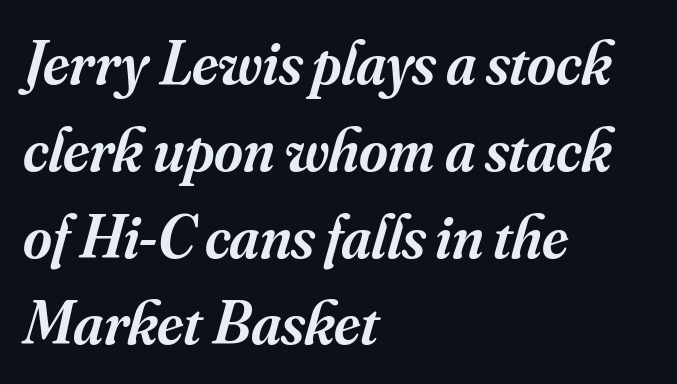
{"serif": "yes", "italic": "yes", "lean": "right", "slant_degrees": 16, "bold": "semi", "weight": "semibold", "width": "normal", "stroke_contrast": "medium", "x_height": "small", "monospaced": "no", "underline": "no", "align": "left", "line_spacing": "normal", "line_spacing_ratio": 1.4, "letter_spacing": "normal", "letter_spacing_em": 0.0, "glyph_px": 62}
